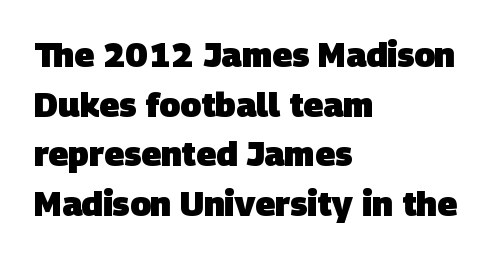
Q: Is the text bold? A: Yes.
Q: Is the typeface a serif or a sans-serif typeface? A: Sans-serif.
Q: Is the text underlined? A: No.
Q: How is the paragraph aligned? A: Left-aligned.
Q: Is the spacing between letters normal or unusually wide? A: Normal.
Q: Is the spacing between lines tight, normal or loose? A: Normal.
Q: Width (condensed, normal, or wide)? A: Normal.
Q: Stroke contrast? A: Low.
Q: x-height? A: Large.
Q: Monospaced? A: No.
